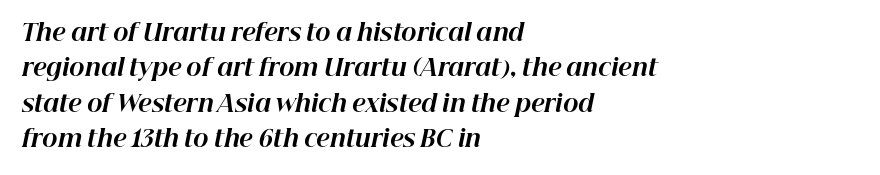
Q: Is the text bold? A: Yes.
Q: Is the text italic (slanted)? A: Yes, it leans right by about 12 degrees.
Q: Is the text underlined? A: No.
Q: How is the paragraph aligned? A: Left-aligned.
Q: Is the spacing between letters normal or unusually wide? A: Normal.
Q: Is the spacing between lines tight, normal or loose? A: Normal.
